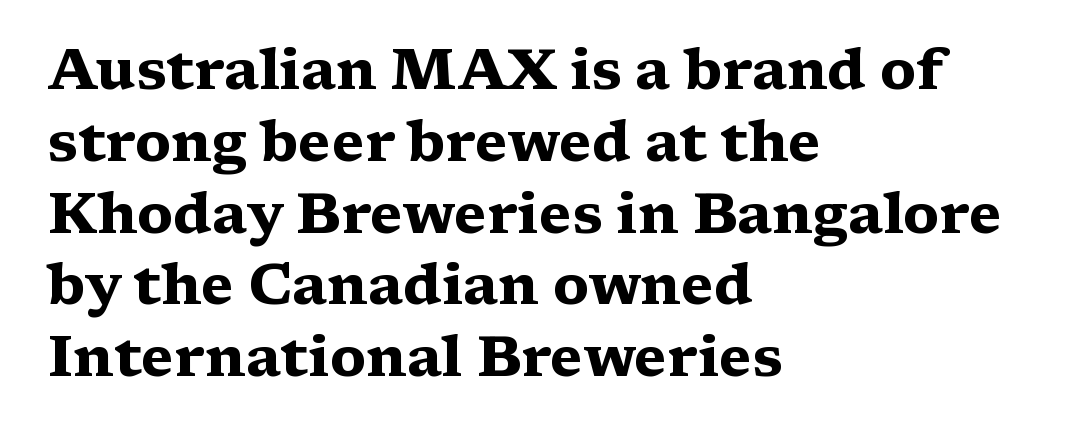
The image shows 57 px heavy, wide serif type, upright; set left-aligned, normal line spacing (1.26x), normal letter spacing, not underlined; medium stroke contrast and a medium x-height.
